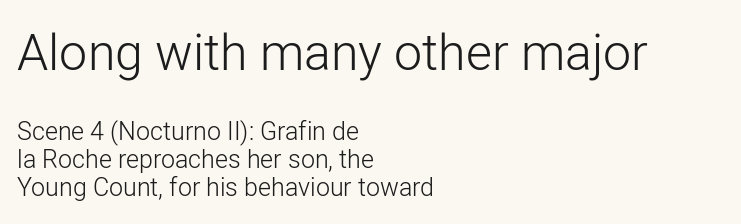
Vertical strokes here are truly vertical. Regarding leading, the lines here are crowded together. Nobody touched the tracking dial on this one. Each letter keeps its own natural width here, so spacing adapts to shape. Type without underlining. The designer gave the opening block more size than the closing block.
